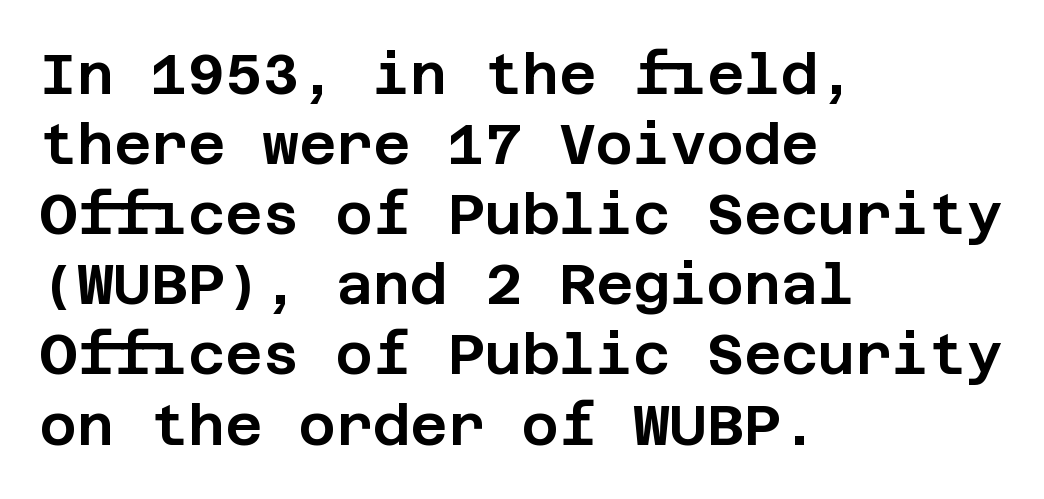
Q: Is the text italic (slanted)? A: No, it is upright.
Q: Is the typeface a serif or a sans-serif typeface? A: Sans-serif.
Q: Is the text underlined? A: No.
Q: How is the paragraph aligned? A: Left-aligned.
Q: Is the spacing between letters normal or unusually wide? A: Normal.
Q: Width (condensed, normal, or wide)? A: Normal.
Q: Stroke contrast? A: Low.
Q: x-height? A: Large.
